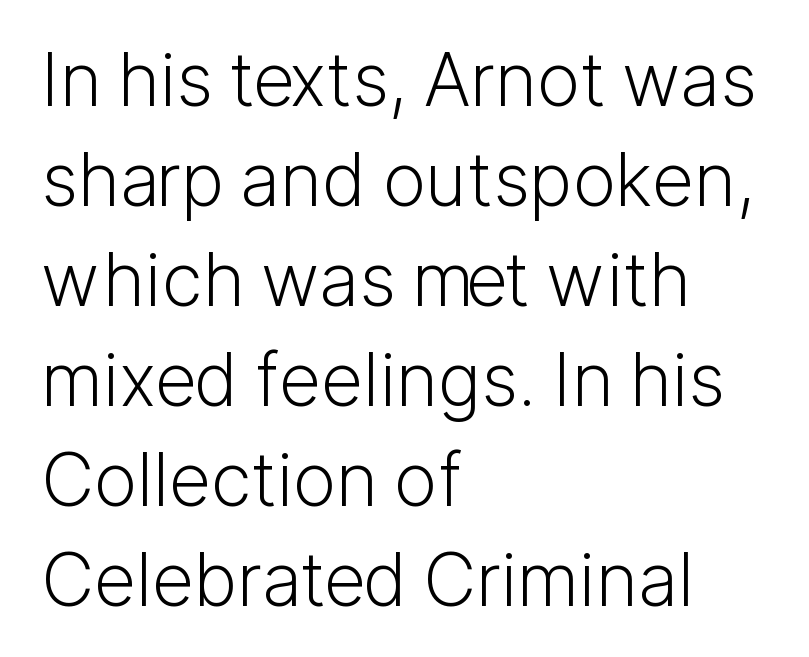
The image shows 73 px light sans-serif type, upright; set left-aligned, normal line spacing (1.37x), normal letter spacing, not underlined; low stroke contrast and a medium x-height.
